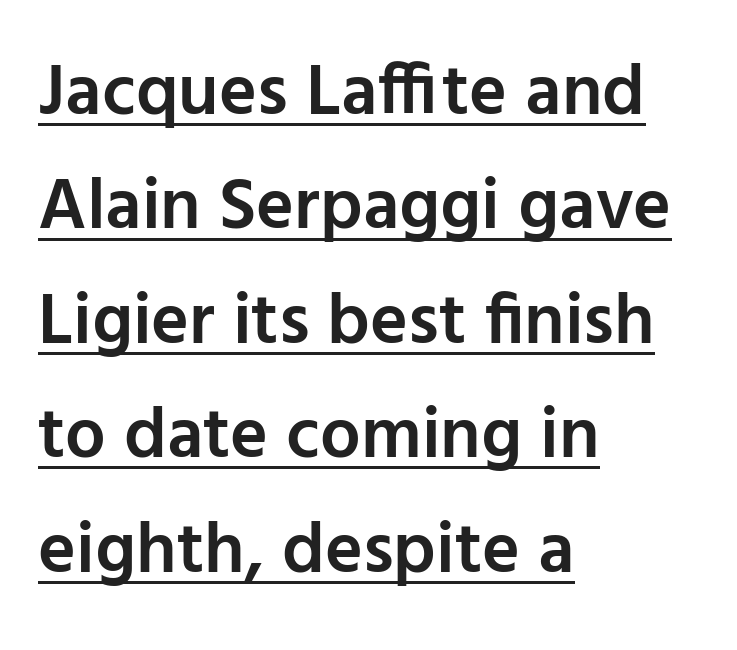
The image shows 72 px semibold sans-serif type, upright; set left-aligned, normal line spacing (1.59x), normal letter spacing, underlined; low stroke contrast and a medium x-height.
